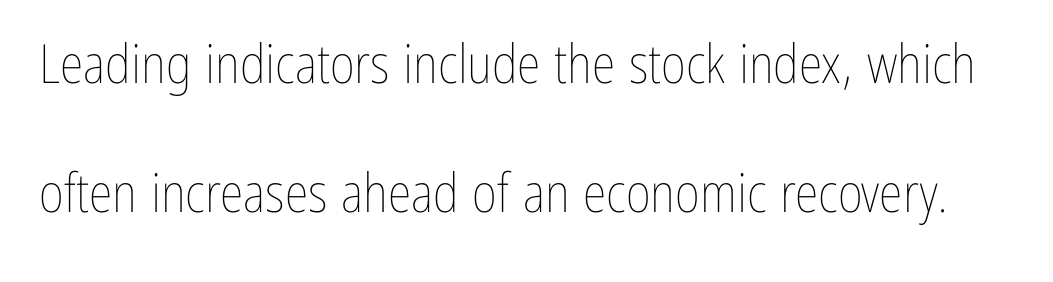
The image shows 54 px thin, condensed type, upright; set loose line spacing (2.39x), normal letter spacing, not underlined; low stroke contrast and a medium x-height.
